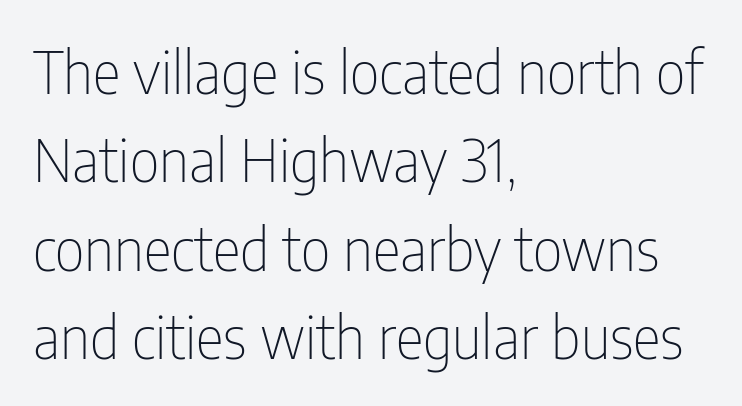
{"serif": "no", "italic": "no", "bold": "no", "weight": "thin", "width": "condensed", "stroke_contrast": "low", "x_height": "medium", "monospaced": "no", "underline": "no", "align": "left", "line_spacing": "normal", "line_spacing_ratio": 1.5, "letter_spacing": "normal", "letter_spacing_em": 0.0, "glyph_px": 59}
